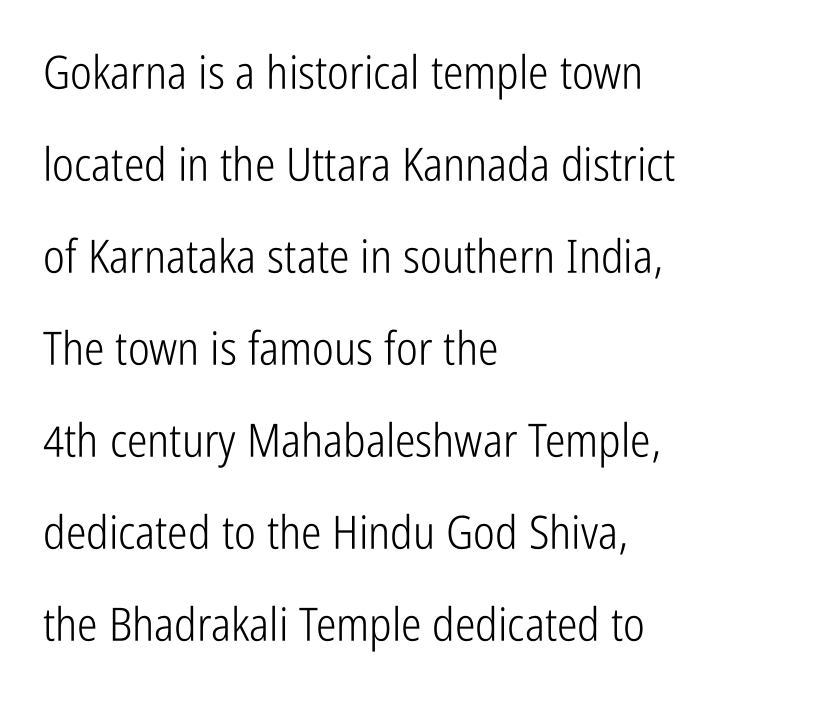
The image shows 46 px light, condensed sans-serif type, upright; set left-aligned, loose line spacing (2.0x), normal letter spacing, not underlined; low stroke contrast and a medium x-height.
